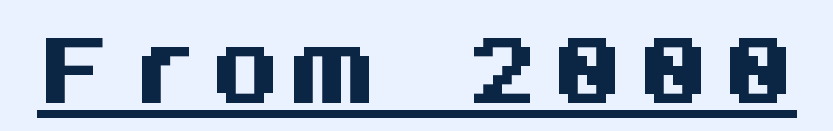
Q: Is the text bold? A: Yes.
Q: Is the text italic (slanted)? A: No, it is upright.
Q: Is the typeface a serif or a sans-serif typeface? A: Sans-serif.
Q: Is the text underlined? A: Yes.
Q: Width (condensed, normal, or wide)? A: Normal.
Q: Stroke contrast? A: Medium.
Q: x-height? A: Large.
Q: Monospaced? A: Yes.
